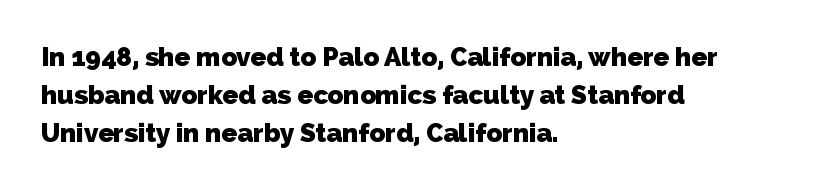
Q: Is the text bold? A: Yes.
Q: Is the text underlined? A: No.
Q: How is the paragraph aligned? A: Left-aligned.
Q: Is the spacing between letters normal or unusually wide? A: Normal.
Q: Is the spacing between lines tight, normal or loose? A: Normal.
